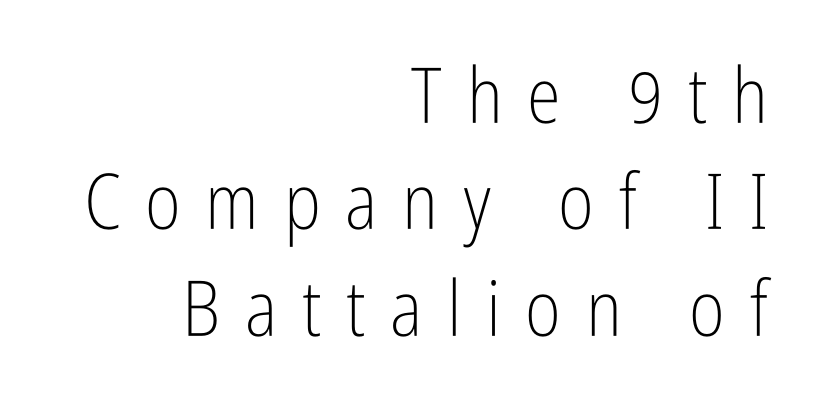
The image shows 77 px light, condensed sans-serif type, upright; set right-aligned, normal line spacing (1.38x), unusually wide letter spacing (+0.32 em), not underlined; low stroke contrast and a medium x-height.
